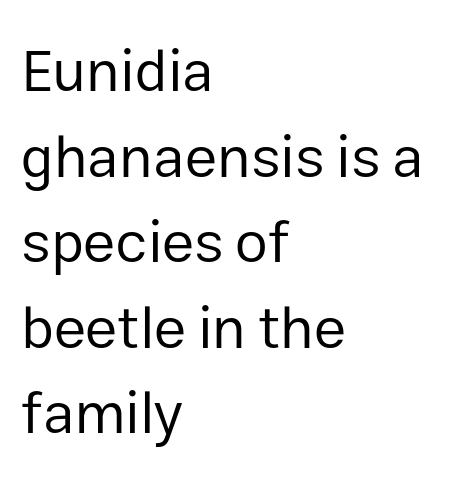
Nope, not italic — everything's standing straight. The face used here is proportionally spaced, like ordinary book or web type. Nothing sits at the stroke ends, so this counts as sans-serif. Short note: letters normally spaced. Check the space under the baseline: it is left empty. No letter is thick-stroked: the sample isn't bold.
